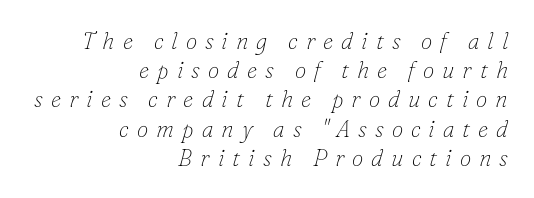
{"italic": "yes", "lean": "right", "slant_degrees": 16, "bold": "no", "underline": "no", "align": "right", "line_spacing": "normal", "line_spacing_ratio": 1.27, "letter_spacing": "wide", "letter_spacing_em": 0.35, "glyph_px": 23}
